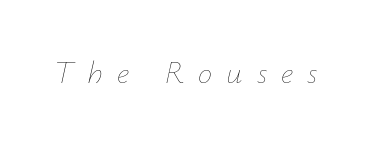
The image shows 32 px thin type, italic (leaning right); set unusually wide letter spacing (+0.44 em), not underlined; low stroke contrast and a small x-height.
